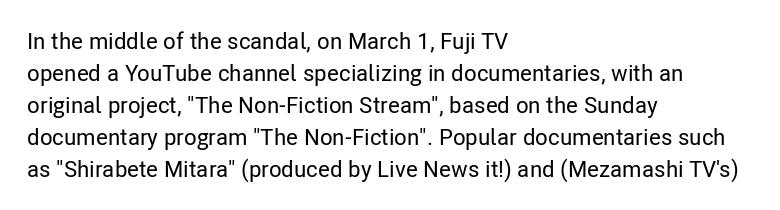
{"italic": "no", "underline": "no", "align": "left", "line_spacing": "normal", "line_spacing_ratio": 1.39, "letter_spacing": "normal", "letter_spacing_em": 0.0, "glyph_px": 23}
